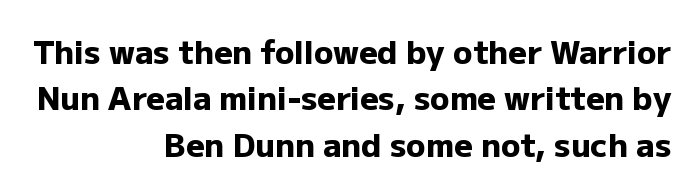
Is this a sans? Yes — the strokes have no serifs. A full-strength bold gives these letters their thick strokes. Italic: no, the glyphs are upright roman. These lines sit exactly where default settings would place them. Only glyphs here, with clear space below each row. Is the letter spacing exaggerated? No — it looks like the ordinary default.
